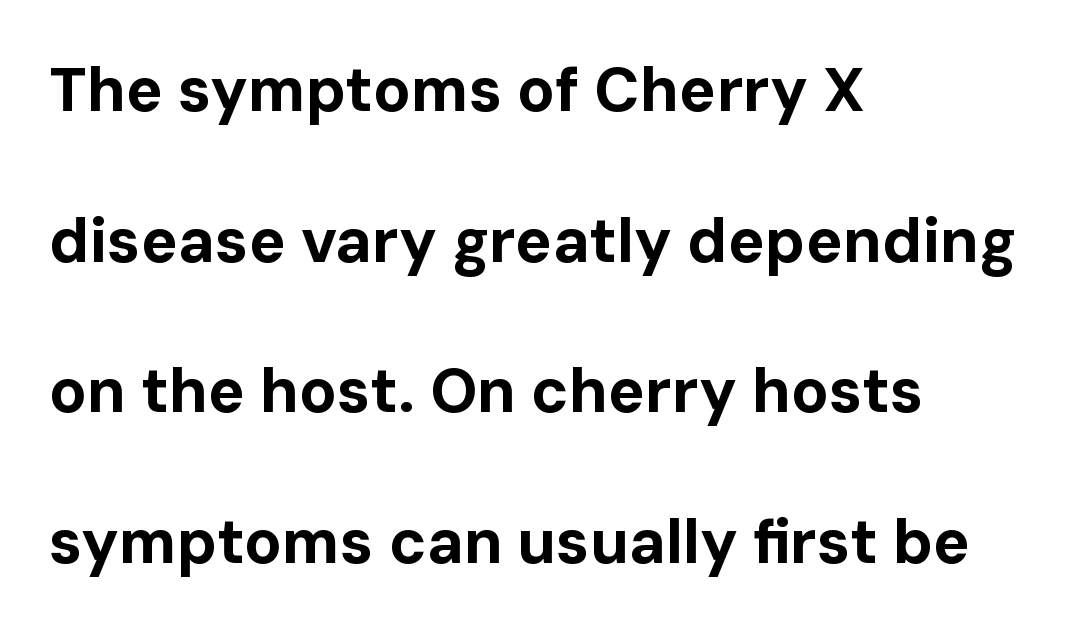
Q: Is the text bold? A: Yes.
Q: Is the text italic (slanted)? A: No, it is upright.
Q: Is the typeface a serif or a sans-serif typeface? A: Sans-serif.
Q: Is the text underlined? A: No.
Q: How is the paragraph aligned? A: Left-aligned.
Q: Is the spacing between letters normal or unusually wide? A: Normal.
Q: Is the spacing between lines tight, normal or loose? A: Loose.
Q: Width (condensed, normal, or wide)? A: Normal.
Q: Stroke contrast? A: Low.
Q: x-height? A: Medium.
Q: Monospaced? A: No.
